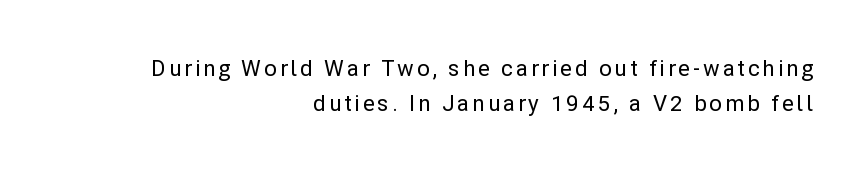
Q: Is the text italic (slanted)? A: No, it is upright.
Q: Is the text underlined? A: No.
Q: How is the paragraph aligned? A: Right-aligned.
Q: Is the spacing between lines tight, normal or loose? A: Normal.
